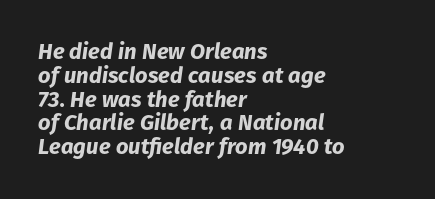
Each new line begins almost immediately beneath the previous one. Heavy-handed strokes throughout: this text is bold. Has an underline been added? It has not. Compared with typical body copy, the letter spacing here is the same. The rendering anchors every line to the left-hand side.
